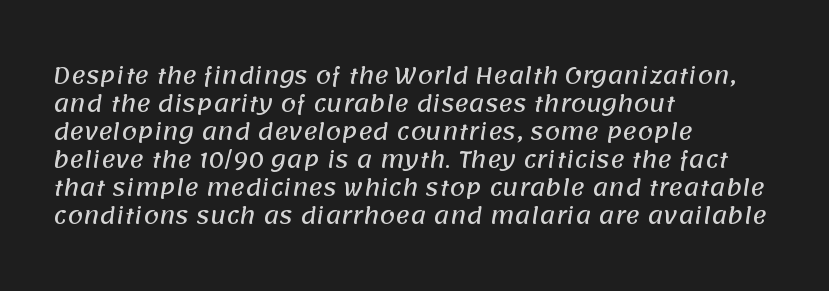
{"underline": "no", "align": "left", "line_spacing": "normal", "line_spacing_ratio": 1.27, "letter_spacing": "normal", "letter_spacing_em": 0.0, "glyph_px": 22}
